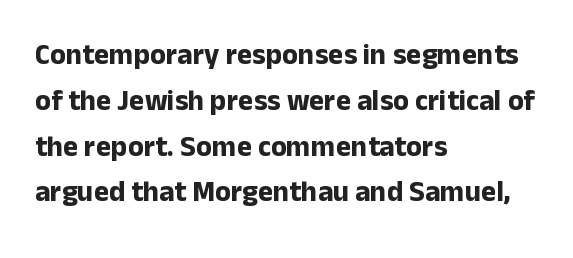
{"serif": "no", "italic": "no", "bold": "yes", "weight": "bold", "width": "normal", "stroke_contrast": "low", "x_height": "medium", "monospaced": "no", "underline": "no", "align": "left", "line_spacing": "normal", "line_spacing_ratio": 1.58, "letter_spacing": "normal", "letter_spacing_em": 0.0, "glyph_px": 29}
